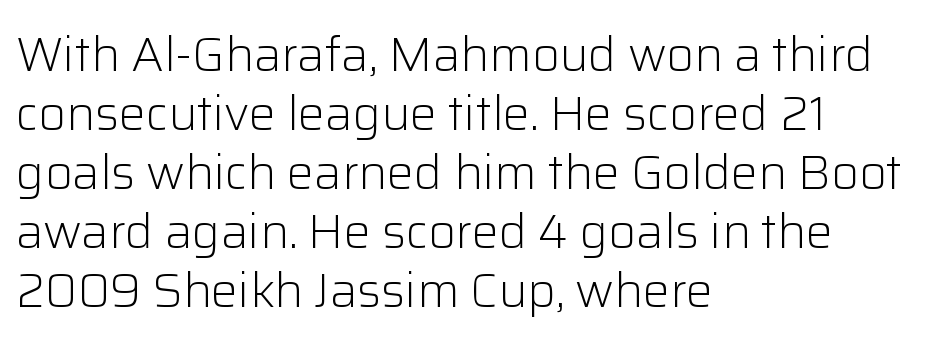
Q: Is the text bold? A: No.
Q: Is the text italic (slanted)? A: No, it is upright.
Q: Is the typeface a serif or a sans-serif typeface? A: Sans-serif.
Q: Is the text underlined? A: No.
Q: How is the paragraph aligned? A: Left-aligned.
Q: Is the spacing between letters normal or unusually wide? A: Normal.
Q: Width (condensed, normal, or wide)? A: Normal.
Q: Stroke contrast? A: Low.
Q: x-height? A: Medium.
Q: Monospaced? A: No.
